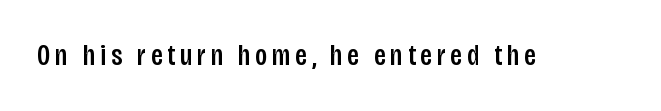
{"serif": "no", "italic": "no", "width": "condensed", "stroke_contrast": "low", "x_height": "large", "monospaced": "no", "underline": "no", "glyph_px": 30}
